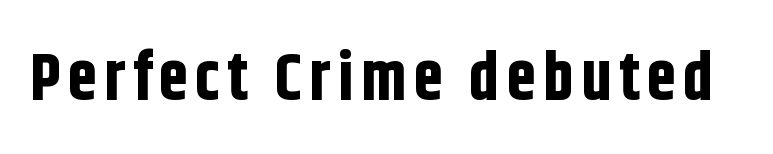
You could not count columns in this text — the font is proportionally spaced. The space beneath each line is pristine and unruled. Type style note: lacks serifs. Set as a true bold cut, around the 700 mark. These lines were composed using upright roman letters.
